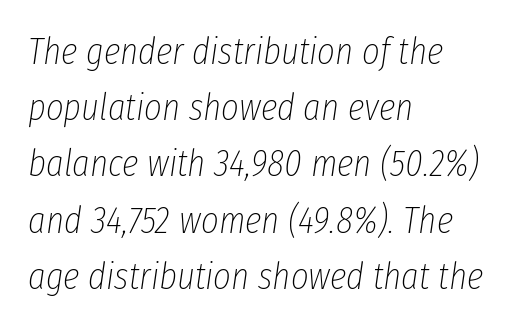
{"italic": "yes", "lean": "right", "slant_degrees": 8, "bold": "no", "weight": "thin", "width": "condensed", "stroke_contrast": "low", "x_height": "medium", "monospaced": "no", "underline": "no", "align": "left", "line_spacing": "normal", "line_spacing_ratio": 1.48, "letter_spacing": "normal", "letter_spacing_em": 0.0, "glyph_px": 38}
